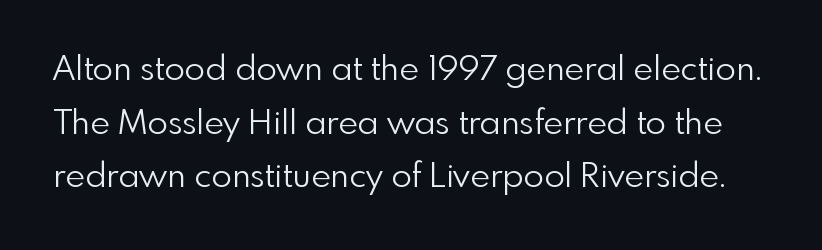
Q: Is the text bold? A: No.
Q: Is the text italic (slanted)? A: No, it is upright.
Q: Is the typeface a serif or a sans-serif typeface? A: Sans-serif.
Q: Is the text underlined? A: No.
Q: Is the spacing between letters normal or unusually wide? A: Normal.
Q: Is the spacing between lines tight, normal or loose? A: Normal.
Q: Width (condensed, normal, or wide)? A: Normal.
Q: x-height? A: Small.
Q: Monospaced? A: No.
